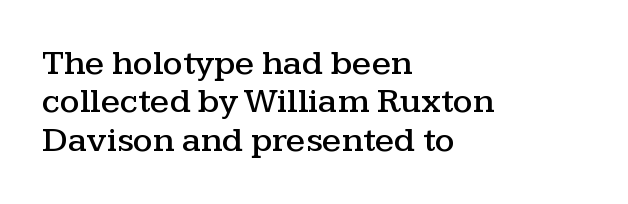
Unmarked baselines from the first word to the last. The setting favours the left margin, as ordinary paragraphs usually do. Letter spacing: default. Letterform terminals end in serifs throughout the passage. These lines are rendered in a variable-pitch font. Each new line begins almost immediately beneath the previous one.
